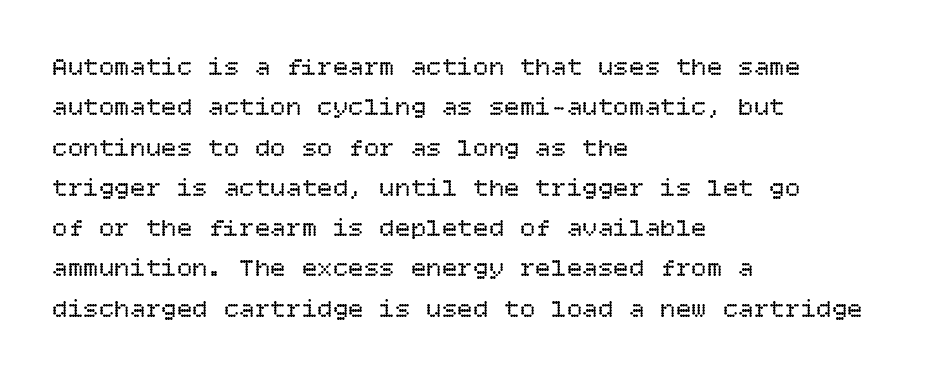
{"italic": "no", "bold": "no", "underline": "no", "align": "left", "line_spacing": "normal", "line_spacing_ratio": 1.55, "letter_spacing": "normal", "letter_spacing_em": 0.0, "glyph_px": 26}
